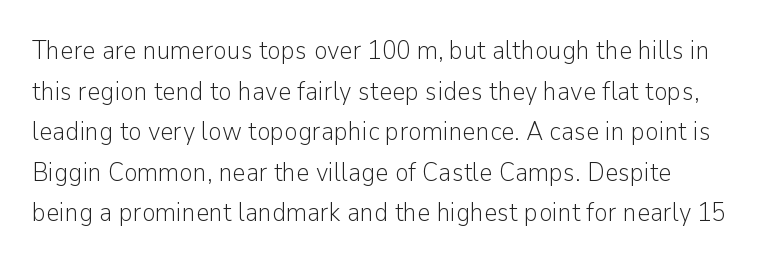
Q: Is the text bold? A: No.
Q: Is the text italic (slanted)? A: No, it is upright.
Q: Is the text underlined? A: No.
Q: Is the spacing between letters normal or unusually wide? A: Normal.
Q: Is the spacing between lines tight, normal or loose? A: Normal.
